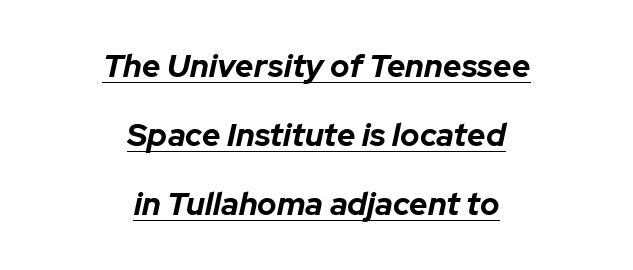
Is the block centered? Yes — each line is placed symmetrically about the middle. Standard letterfit; no display-style spreading of the glyphs. An italicized treatment has been applied to the whole sample. The sample has been set heavy, in full bold. Looks like regular typesetting: each glyph gets only the width it needs. Compared with undecorated copy, this sample adds a rule below the words.
